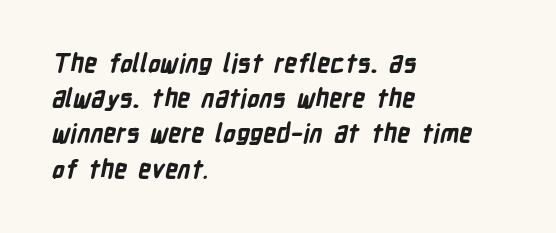
{"bold": "yes", "underline": "no", "align": "left", "line_spacing": "normal", "line_spacing_ratio": 1.41, "letter_spacing": "normal", "letter_spacing_em": 0.0, "glyph_px": 25}
